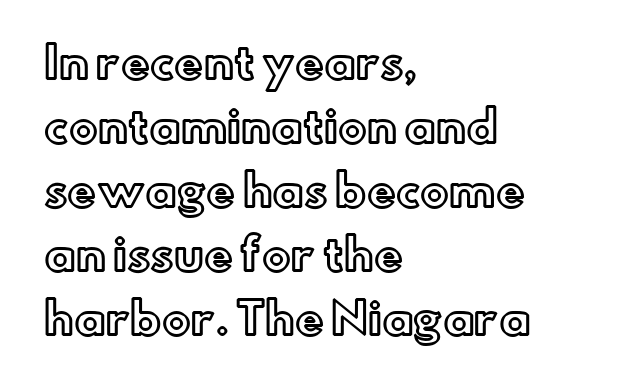
No word sits above an underline. Italic: no, the glyphs are upright roman. The passage shown is typed in a proportional face where columns would drift. In CSS terms this would be text-align: left. This rendering leaves character spacing at its baseline value. If you measured baseline to baseline, you'd find a middling distance.
